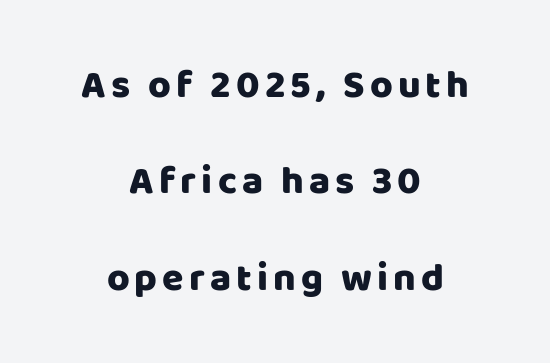
Does the lettering tilt? It doesn't — this is upright. You could fit nearly another row in the gap between these rows. Honestly, there is no underline to notice here at all. Font category for this specimen: sans-serif. Each letter keeps its own natural width here, so spacing adapts to shape.
